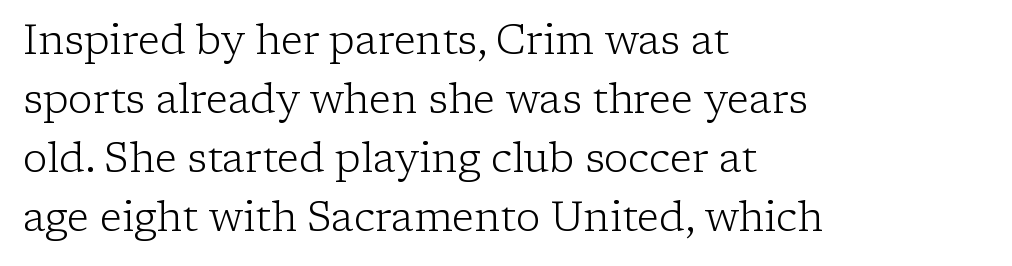
The image shows 41 px light serif type, upright; set left-aligned, normal line spacing (1.44x), normal letter spacing, not underlined; low stroke contrast and a medium x-height.
